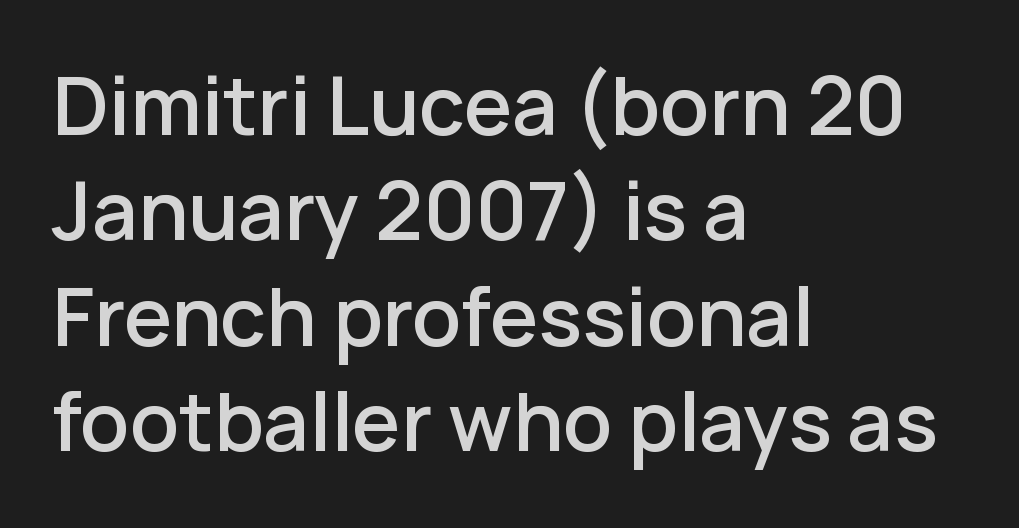
{"serif": "no", "italic": "no", "bold": "semi", "weight": "semibold", "width": "normal", "stroke_contrast": "low", "x_height": "medium", "monospaced": "no", "underline": "no", "align": "left", "line_spacing": "normal", "line_spacing_ratio": 1.35, "letter_spacing": "normal", "letter_spacing_em": 0.0, "glyph_px": 78}
